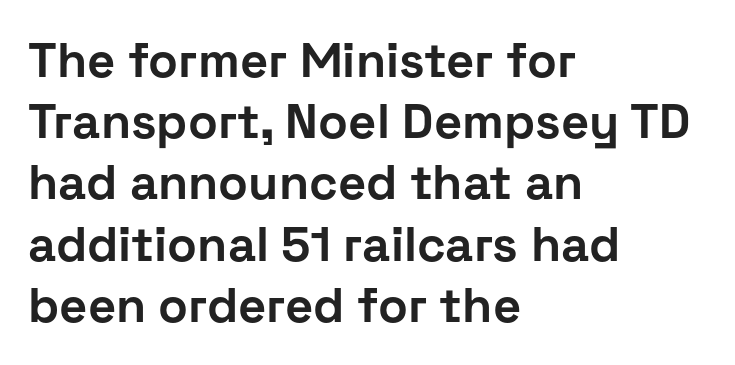
The image shows 49 px bold sans-serif type, upright; set left-aligned, normal line spacing (1.25x), normal letter spacing, not underlined; low stroke contrast and a medium x-height.
